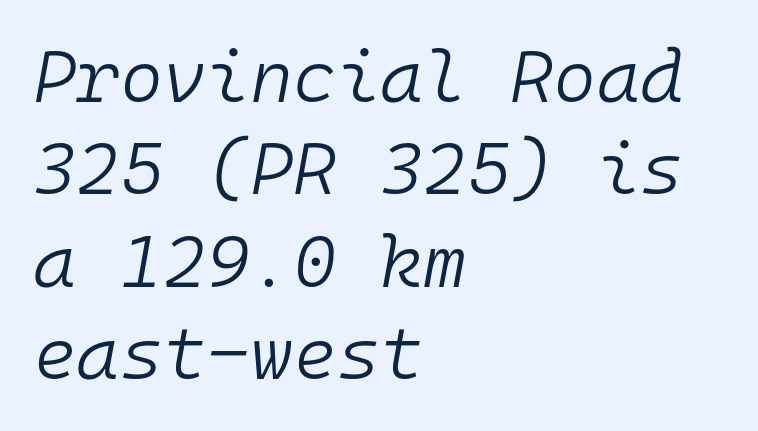
{"italic": "yes", "lean": "right", "slant_degrees": 10, "bold": "no", "weight": "light", "width": "normal", "stroke_contrast": "low", "x_height": "medium", "monospaced": "yes", "underline": "no", "align": "left", "line_spacing": "normal", "line_spacing_ratio": 1.25, "letter_spacing": "normal", "letter_spacing_em": 0.0, "glyph_px": 74}
